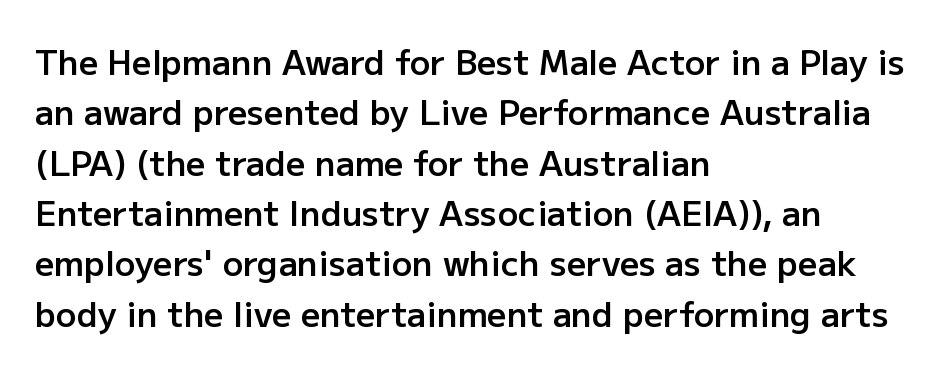
Q: Is the text bold? A: Semi-bold.
Q: Is the text italic (slanted)? A: No, it is upright.
Q: Is the typeface a serif or a sans-serif typeface? A: Sans-serif.
Q: Is the text underlined? A: No.
Q: How is the paragraph aligned? A: Left-aligned.
Q: Is the spacing between letters normal or unusually wide? A: Normal.
Q: Is the spacing between lines tight, normal or loose? A: Normal.
Q: Width (condensed, normal, or wide)? A: Normal.
Q: Stroke contrast? A: Low.
Q: x-height? A: Medium.
Q: Monospaced? A: No.
